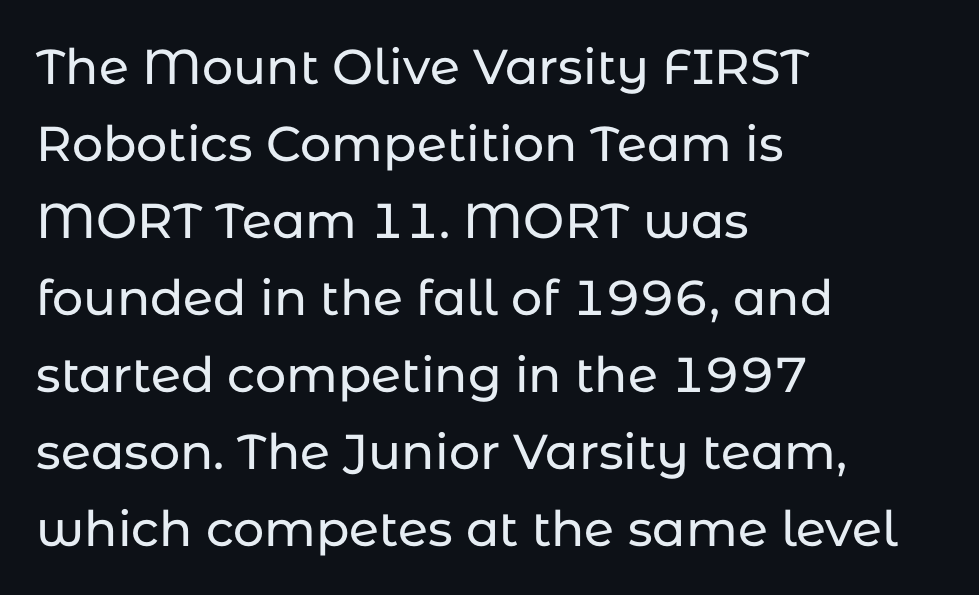
The image shows 49 px sans-serif type, upright; set left-aligned, normal line spacing (1.57x), normal letter spacing, not underlined; low stroke contrast and a medium x-height.
